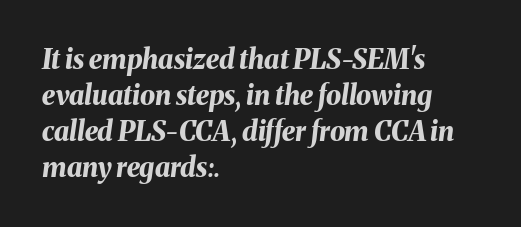
Q: Is the text bold? A: Yes.
Q: Is the text italic (slanted)? A: Yes, it leans right by about 8 degrees.
Q: Is the text underlined? A: No.
Q: How is the paragraph aligned? A: Left-aligned.
Q: Is the spacing between letters normal or unusually wide? A: Normal.
Q: Is the spacing between lines tight, normal or loose? A: Normal.
